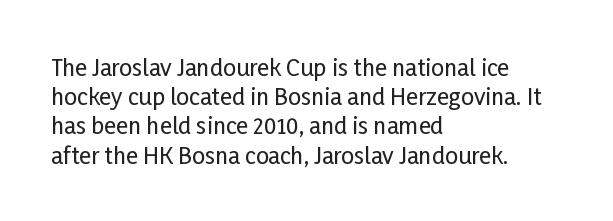
The image shows 23 px text type, upright; set left-aligned, normal line spacing (1.27x), normal letter spacing, not underlined.
